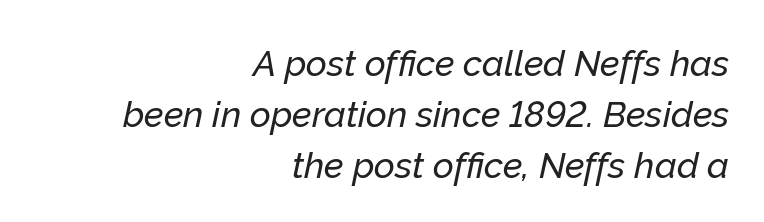
The image shows 36 px text type, italic (leaning right); set right-aligned, normal line spacing (1.41x), normal letter spacing, not underlined; low stroke contrast and a medium x-height.
